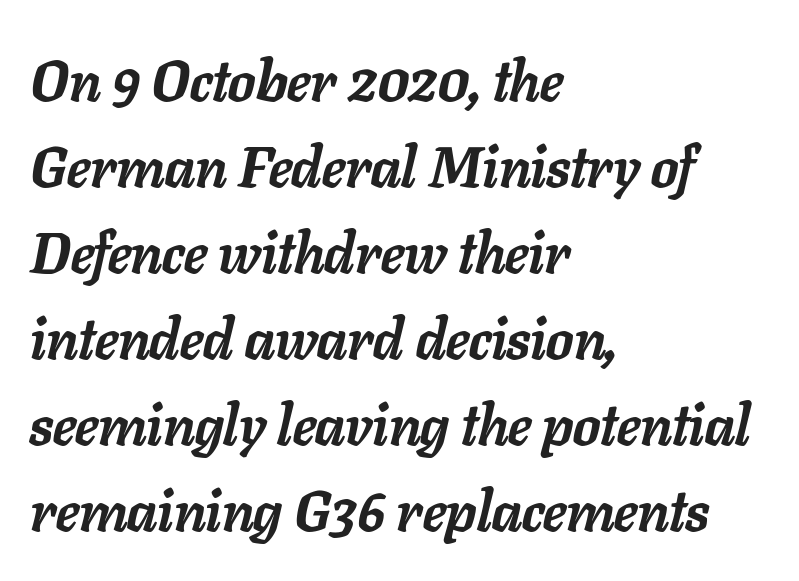
{"italic": "yes", "lean": "right", "slant_degrees": 11, "bold": "yes", "weight": "semibold", "width": "normal", "stroke_contrast": "low", "x_height": "medium", "monospaced": "no", "underline": "no", "align": "left", "line_spacing": "normal", "line_spacing_ratio": 1.51, "letter_spacing": "normal", "letter_spacing_em": 0.0, "glyph_px": 57}
